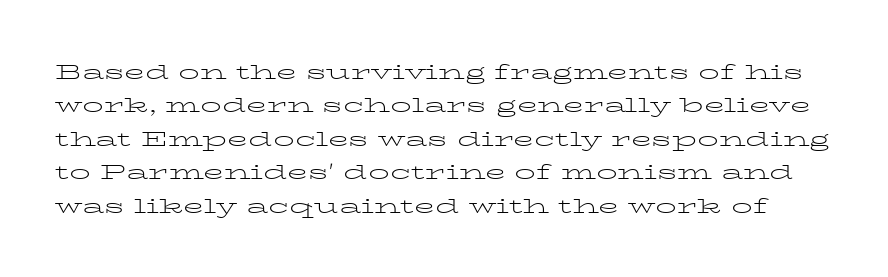
The image shows 21 px text type, upright; set normal line spacing (1.59x), normal letter spacing, not underlined.
